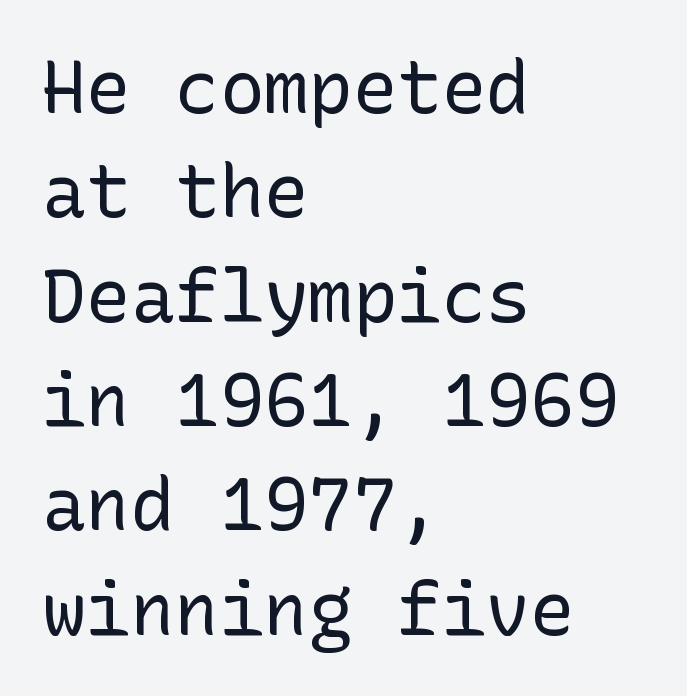
Q: Is the text bold? A: No.
Q: Is the text italic (slanted)? A: No, it is upright.
Q: Is the typeface a serif or a sans-serif typeface? A: Sans-serif.
Q: Is the text underlined? A: No.
Q: How is the paragraph aligned? A: Left-aligned.
Q: Is the spacing between letters normal or unusually wide? A: Normal.
Q: Is the spacing between lines tight, normal or loose? A: Normal.
Q: Width (condensed, normal, or wide)? A: Normal.
Q: Stroke contrast? A: Low.
Q: x-height? A: Medium.
